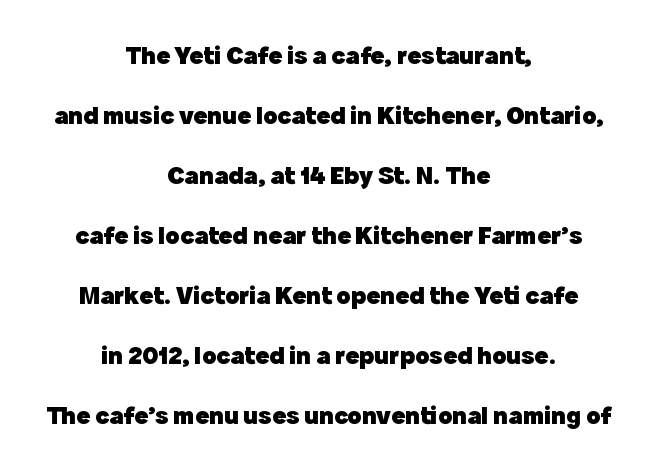
{"italic": "no", "bold": "yes", "underline": "no", "align": "center", "line_spacing": "loose", "line_spacing_ratio": 2.31, "letter_spacing": "normal", "letter_spacing_em": 0.0, "glyph_px": 26}
